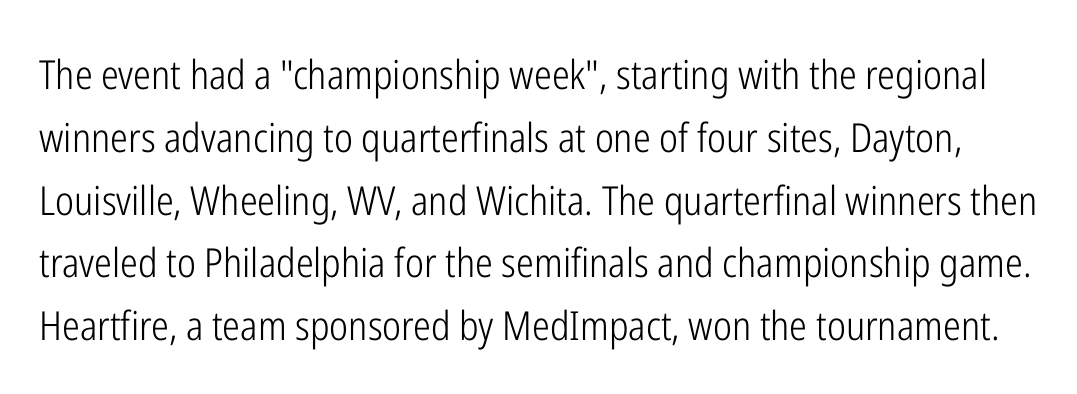
Q: Is the text bold? A: No.
Q: Is the text italic (slanted)? A: No, it is upright.
Q: Is the typeface a serif or a sans-serif typeface? A: Sans-serif.
Q: Is the text underlined? A: No.
Q: Is the spacing between letters normal or unusually wide? A: Normal.
Q: Is the spacing between lines tight, normal or loose? A: Normal.
Q: Width (condensed, normal, or wide)? A: Condensed.
Q: Stroke contrast? A: Low.
Q: x-height? A: Medium.
Q: Monospaced? A: No.
